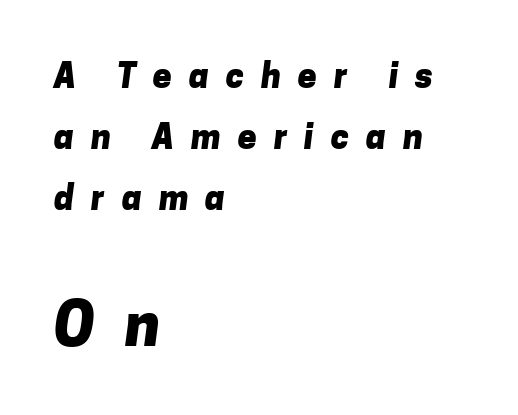
Look at the bottom of the vertical strokes: they stop flat, with no serifs. The passage shown is typed in a proportional face where columns would drift. The emphasis by scale lands on block number two, below. The line texture is sparse and dotted thanks to wide tracking. No word sits above an underline. Look at the stroke-to-counter ratio: heavy, a bold.
